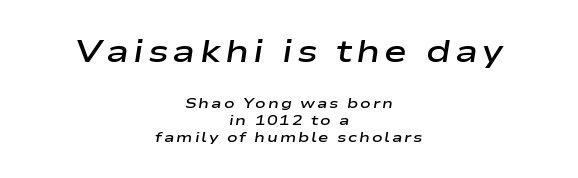
Q: Is the text bold? A: Semi-bold.
Q: Is the text italic (slanted)? A: Yes, it leans right by about 9 degrees.
Q: Is the text underlined? A: No.
Q: How is the paragraph aligned? A: Centered.
Q: Which block of text is set in a larger size, the first (top) or the second (bottom)? A: The first (top) one.
Q: Width (condensed, normal, or wide)? A: Wide.
Q: Stroke contrast? A: Low.
Q: x-height? A: Medium.
Q: Monospaced? A: No.
